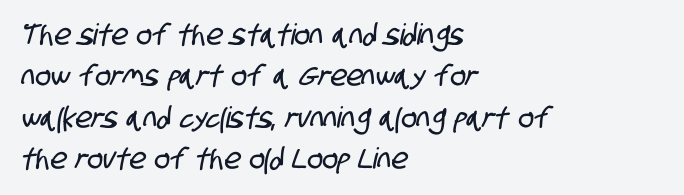
The space directly below the letters is spotless. The leading is moderate, giving the passage an even texture. Proportional: the letters do not fall into vertical columns. A classic flush-left, rag-right setting is used for this passage. The glyphs in this specimen are sans serif. Each word holds together tightly as a unit, with standard inter-letter gaps.
